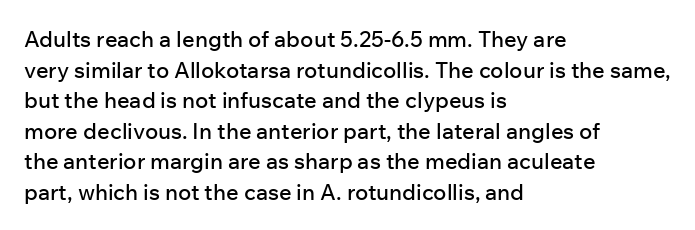
{"italic": "no", "underline": "no", "align": "left", "line_spacing": "normal", "line_spacing_ratio": 1.39, "letter_spacing": "normal", "letter_spacing_em": 0.0, "glyph_px": 22}
